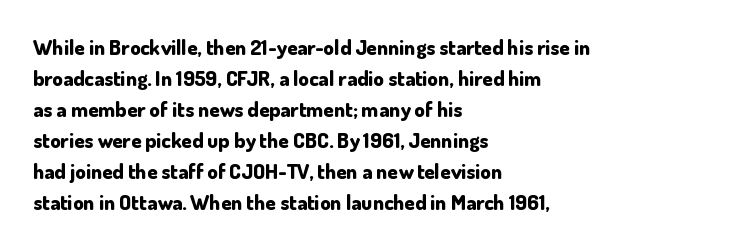
Q: Is the text bold? A: Yes.
Q: Is the text italic (slanted)? A: No, it is upright.
Q: Is the text underlined? A: No.
Q: How is the paragraph aligned? A: Left-aligned.
Q: Is the spacing between letters normal or unusually wide? A: Normal.
Q: Is the spacing between lines tight, normal or loose? A: Normal.
